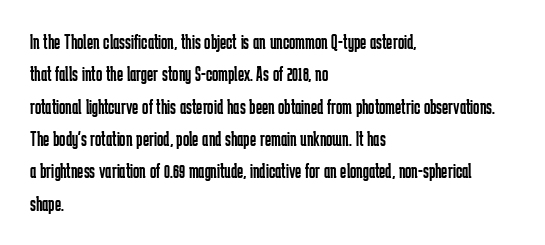
The image shows 21 px text type, upright; set left-aligned, normal line spacing (1.54x), normal letter spacing, not underlined.
